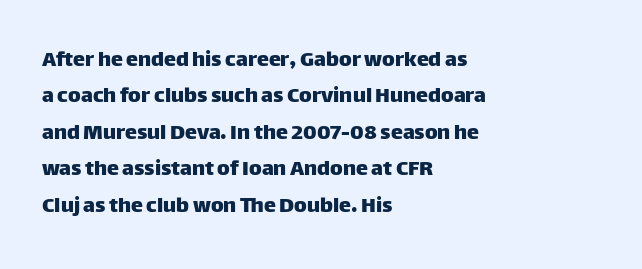
The image shows 24 px text type, upright; set left-aligned, normal line spacing (1.52x), normal letter spacing, not underlined.
